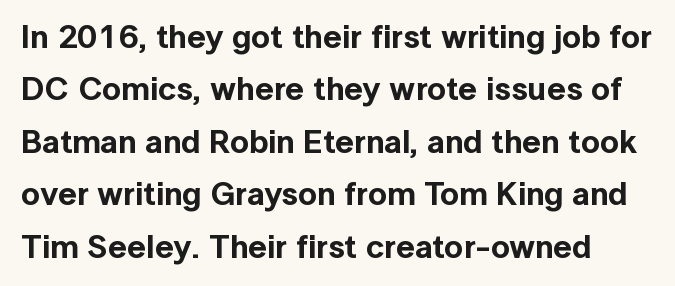
Q: Is the text italic (slanted)? A: No, it is upright.
Q: Is the typeface a serif or a sans-serif typeface? A: Sans-serif.
Q: Is the text underlined? A: No.
Q: Is the spacing between letters normal or unusually wide? A: Normal.
Q: Is the spacing between lines tight, normal or loose? A: Normal.
Q: Width (condensed, normal, or wide)? A: Normal.
Q: x-height? A: Medium.
Q: Monospaced? A: No.
